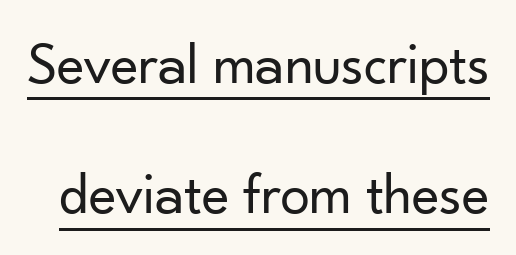
Is the type heavy? It reads as light-to-regular instead. The letters stand straight up with perfectly vertical stems. Vertically, the passage feels expansive, rows floating well apart. The rendering uses natural spacing where letterforms have individual widths.
